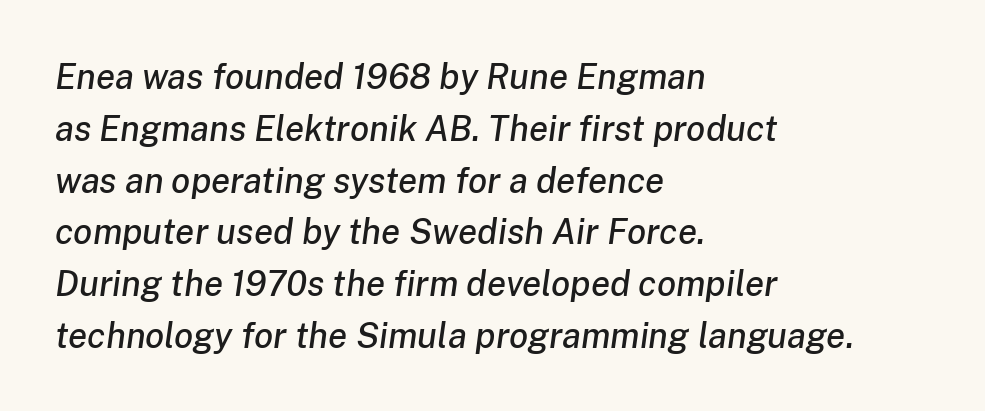
Q: Is the text italic (slanted)? A: Yes, it leans right by about 8 degrees.
Q: Is the text underlined? A: No.
Q: How is the paragraph aligned? A: Left-aligned.
Q: Is the spacing between letters normal or unusually wide? A: Normal.
Q: Is the spacing between lines tight, normal or loose? A: Normal.
Q: Width (condensed, normal, or wide)? A: Normal.
Q: Stroke contrast? A: Low.
Q: x-height? A: Medium.
Q: Monospaced? A: No.
